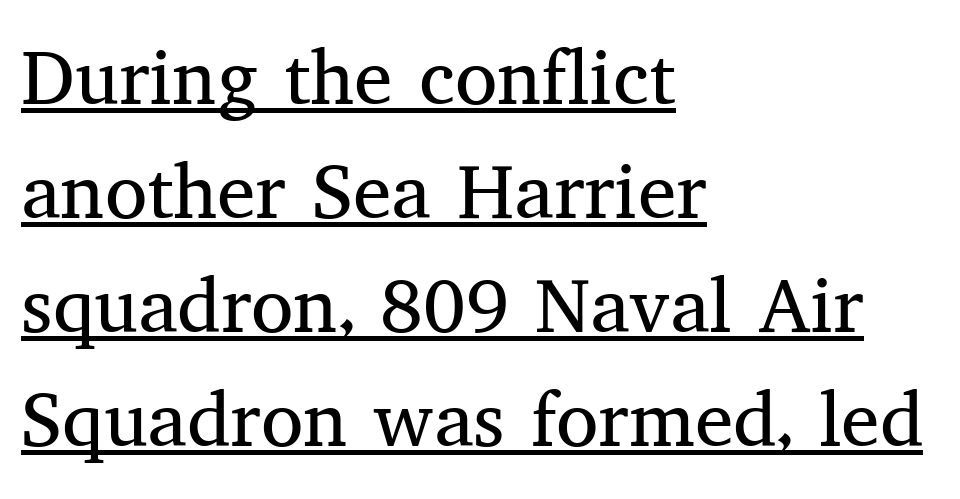
Quick note: underline on. Counters stay open thanks to moderate or lighter strokes. Is there any slant? The stems are plumb. Layout note: lines flush left.
